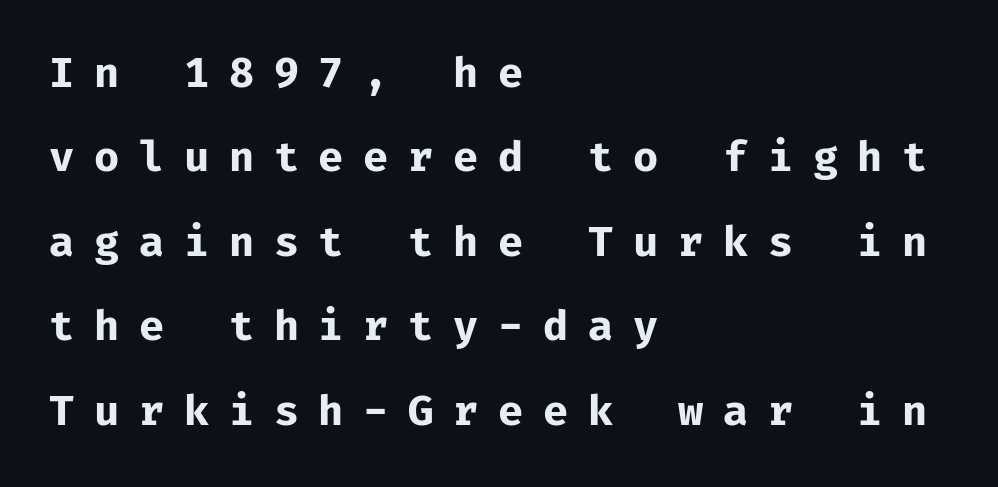
Q: Is the text bold? A: Yes.
Q: Is the text italic (slanted)? A: No, it is upright.
Q: Is the typeface a serif or a sans-serif typeface? A: Sans-serif.
Q: Is the text underlined? A: No.
Q: How is the paragraph aligned? A: Left-aligned.
Q: Is the spacing between letters normal or unusually wide? A: Unusually wide.
Q: Is the spacing between lines tight, normal or loose? A: Loose.
Q: Width (condensed, normal, or wide)? A: Normal.
Q: Stroke contrast? A: Low.
Q: x-height? A: Medium.
Q: Monospaced? A: Yes.
